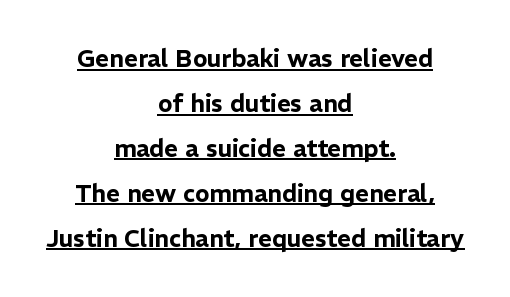
The image shows 24 px text type, upright; set centered, line spacing 1.87x, normal letter spacing, underlined.
